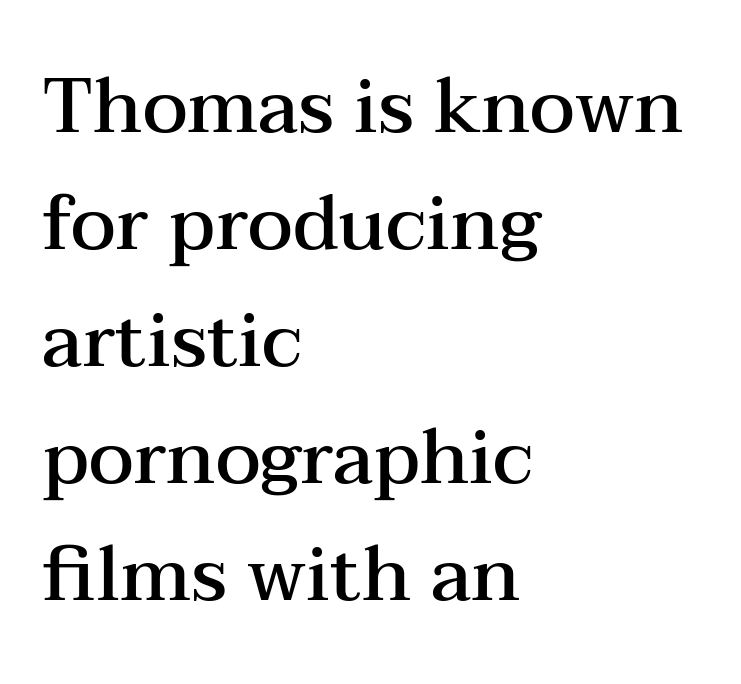
The image shows 76 px semibold, wide serif type, upright; set left-aligned, normal line spacing (1.54x), normal letter spacing, not underlined; medium stroke contrast and a medium x-height.
